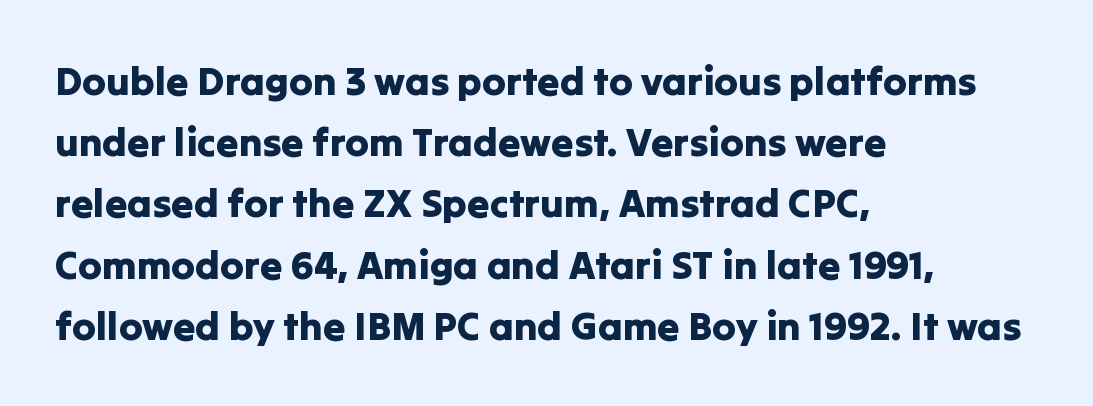
{"serif": "no", "italic": "no", "width": "normal", "stroke_contrast": "low", "x_height": "medium", "monospaced": "no", "underline": "no", "align": "left", "line_spacing": "normal", "line_spacing_ratio": 1.53, "letter_spacing": "normal", "letter_spacing_em": 0.0, "glyph_px": 40}
